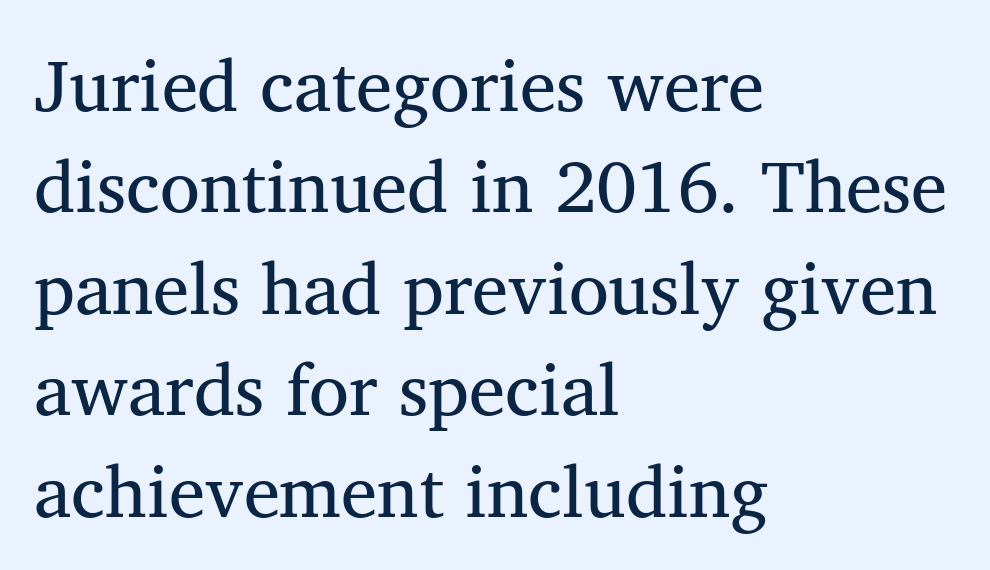
{"serif": "yes", "bold": "no", "weight": "regular", "width": "normal", "stroke_contrast": "medium", "x_height": "medium", "monospaced": "no", "underline": "no", "align": "left", "line_spacing": "normal", "line_spacing_ratio": 1.39, "letter_spacing": "normal", "letter_spacing_em": 0.0, "glyph_px": 73}
